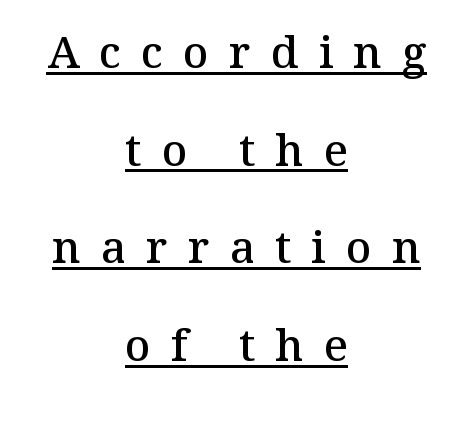
{"serif": "yes", "italic": "no", "bold": "semi", "weight": "semibold", "width": "normal", "stroke_contrast": "medium", "x_height": "medium", "monospaced": "no", "underline": "yes", "align": "center", "line_spacing": "loose", "line_spacing_ratio": 2.22, "letter_spacing": "wide", "letter_spacing_em": 0.46, "glyph_px": 44}
